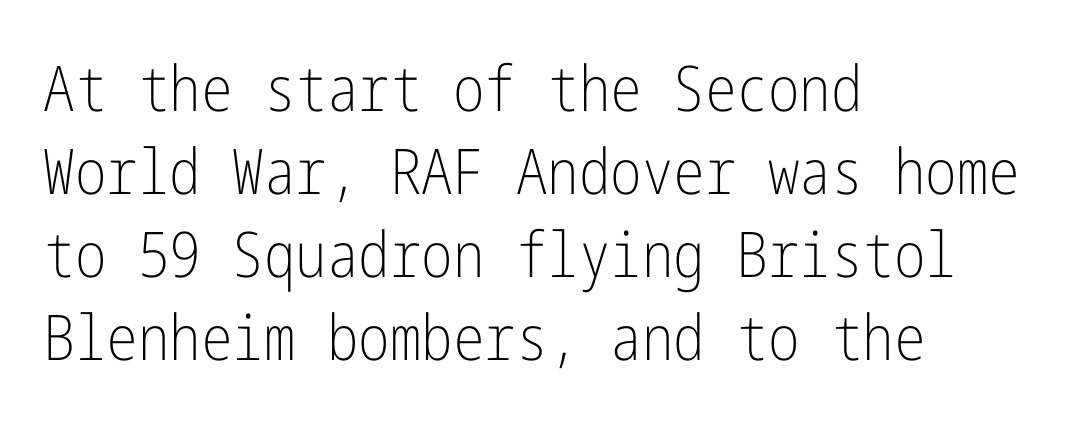
The image shows 63 px light, condensed sans-serif type, upright; set left-aligned, normal line spacing (1.32x), normal letter spacing, not underlined; low stroke contrast and a medium x-height.
